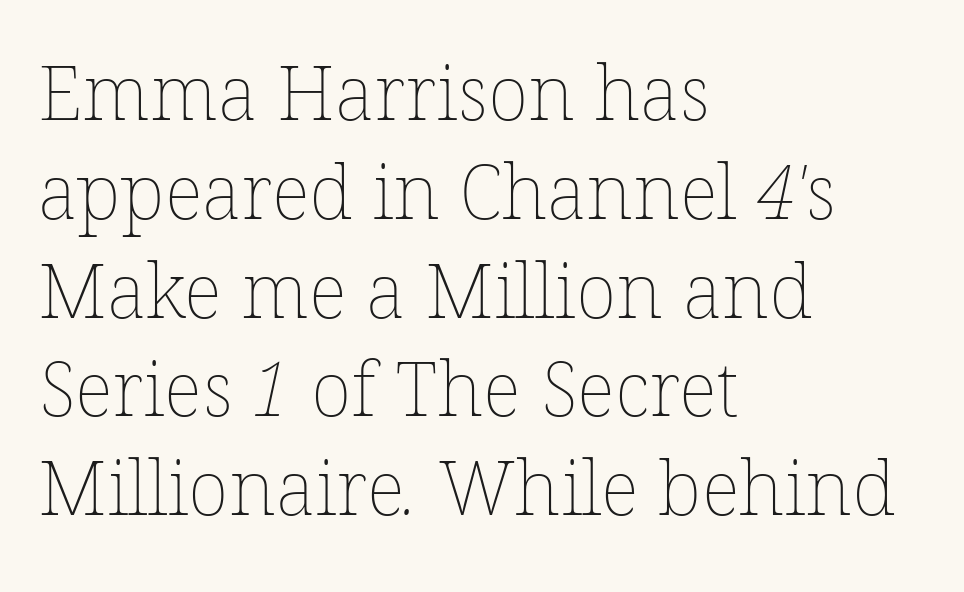
{"bold": "no", "weight": "thin", "width": "normal", "stroke_contrast": "low", "x_height": "medium", "monospaced": "no", "underline": "no", "align": "left", "line_spacing": "normal", "line_spacing_ratio": 1.3, "letter_spacing": "normal", "letter_spacing_em": 0.0, "glyph_px": 76}
